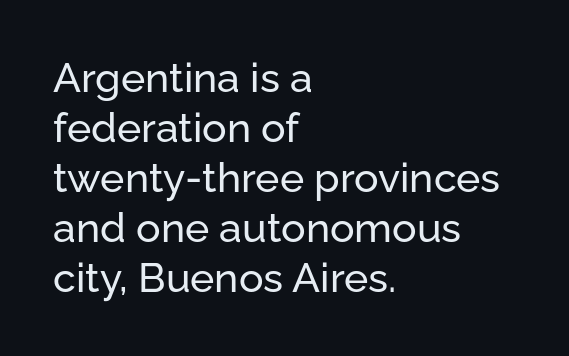
{"serif": "no", "italic": "no", "width": "normal", "stroke_contrast": "low", "x_height": "medium", "monospaced": "no", "underline": "no", "align": "left", "line_spacing_ratio": 1.22, "letter_spacing": "normal", "letter_spacing_em": 0.0, "glyph_px": 41}
